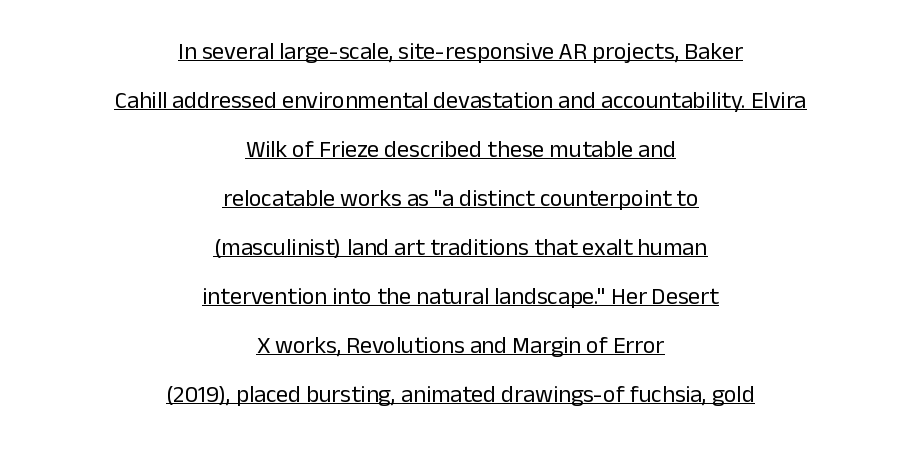
The image shows 24 px text type, upright; set centered, loose line spacing (2.04x), normal letter spacing, underlined.
